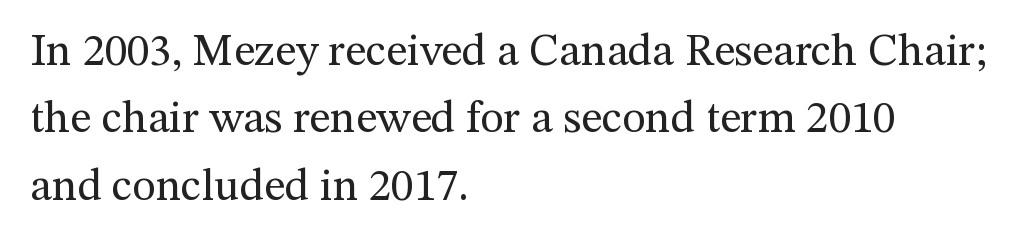
The image shows 45 px regular-weight serif type, upright; set left-aligned, normal line spacing (1.5x), normal letter spacing, not underlined; medium stroke contrast and a medium x-height.
